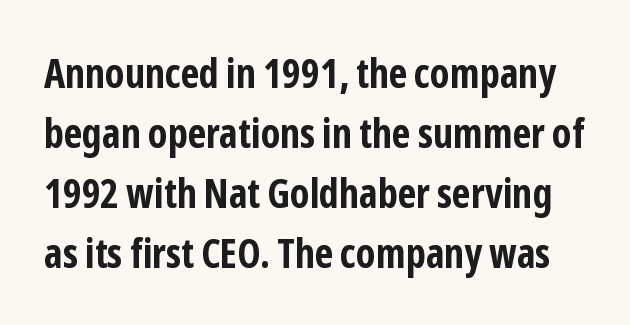
{"serif": "no", "italic": "no", "bold": "yes", "weight": "bold", "width": "condensed", "stroke_contrast": "low", "x_height": "medium", "monospaced": "no", "underline": "no", "line_spacing": "normal", "line_spacing_ratio": 1.46, "letter_spacing": "normal", "letter_spacing_em": 0.0, "glyph_px": 41}
